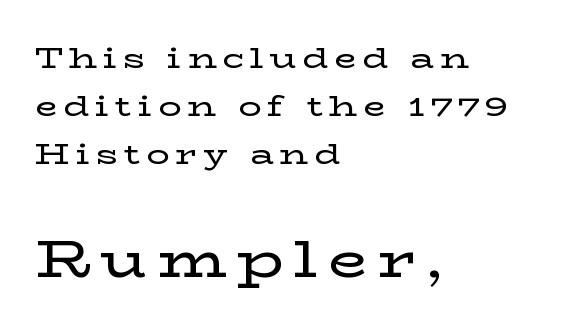
The image shows 51 px wide serif type, upright; set left-aligned, normal line spacing (1.65x), unusually wide letter spacing (+0.2 em), not underlined; the second (bottom) block is 1.76x larger; low stroke contrast and a medium x-height.
